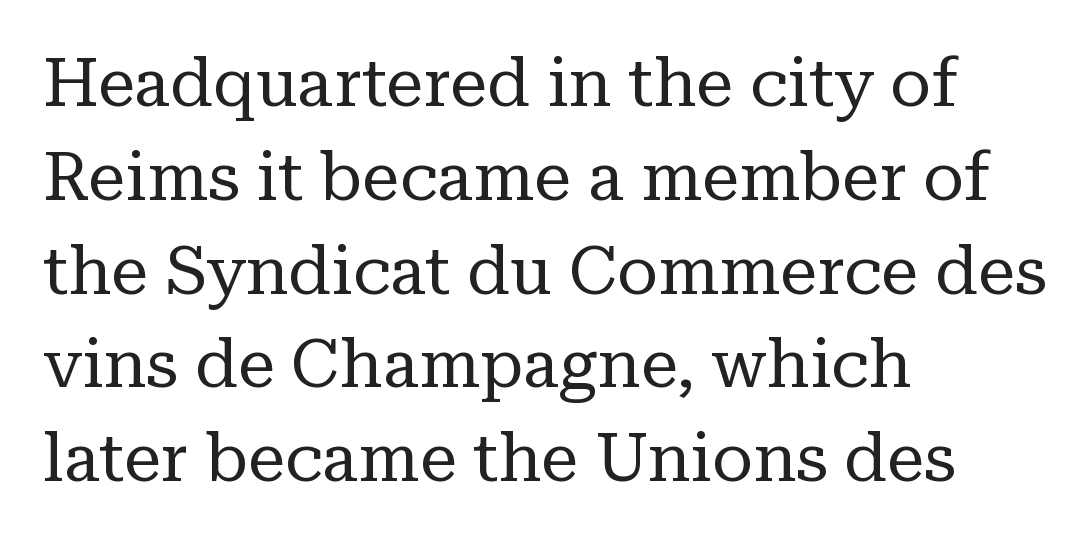
The image shows 67 px regular-weight serif type, upright; set left-aligned, normal line spacing (1.4x), normal letter spacing, not underlined; low stroke contrast and a medium x-height.
